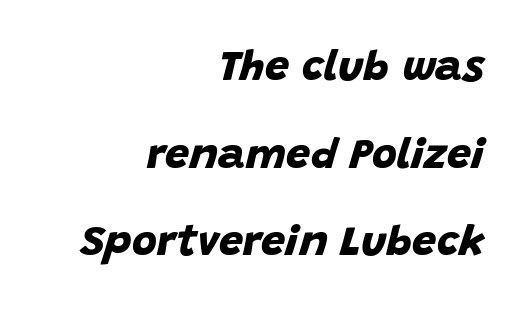
{"serif": "no", "bold": "yes", "weight": "bold", "width": "normal", "stroke_contrast": "low", "x_height": "large", "monospaced": "no", "underline": "no", "align": "right", "line_spacing": "loose", "line_spacing_ratio": 2.04, "letter_spacing": "normal", "letter_spacing_em": 0.0, "glyph_px": 43}
